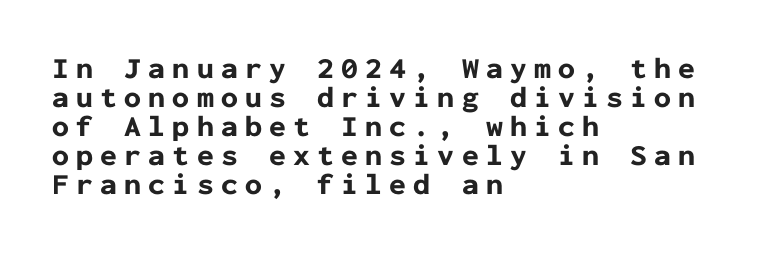
The image shows 30 px bold sans-serif type, upright, monospaced; set left-aligned, tight line spacing (0.97x), unusually wide letter spacing (+0.24 em), not underlined; low stroke contrast and a medium x-height.
